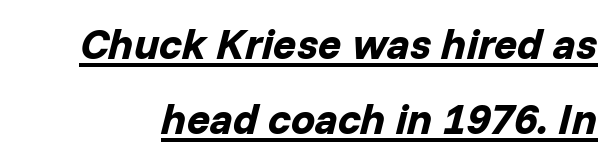
A typographer would call this underscored text. The face used here is proportionally spaced, like ordinary book or web type. Inter-character spacing is left at the font's built-in metrics. Summary of weight: heavy, a full bold. The whole block is typeset with a tilt.
